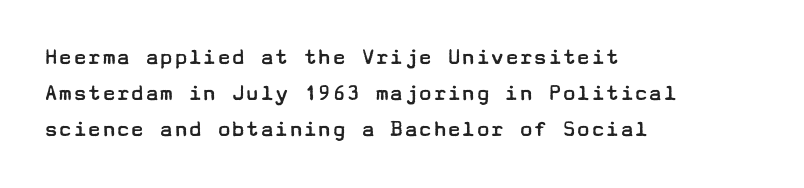
The image shows 24 px text type, upright; set left-aligned, normal line spacing (1.49x), normal letter spacing, not underlined.
